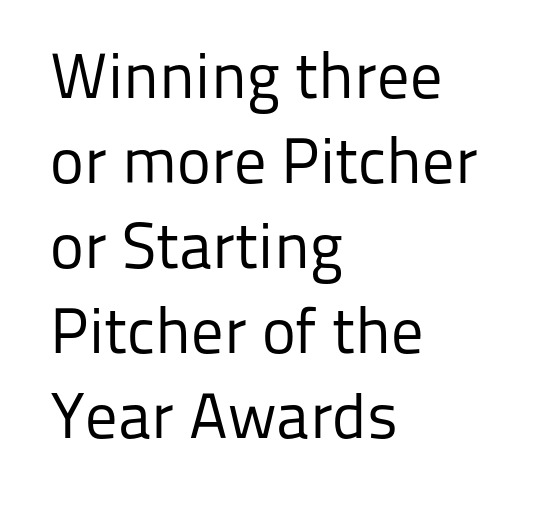
This sample keeps an unexceptional amount of space between lines. Posture: straight, roman, zero tilt. The letters carry no serifs — their stems end cleanly without finishing strokes. Note the varied advance widths — an 'i' is clearly narrower than an 'm'. Every row of glyphs begins at an identical x-position on the left.
